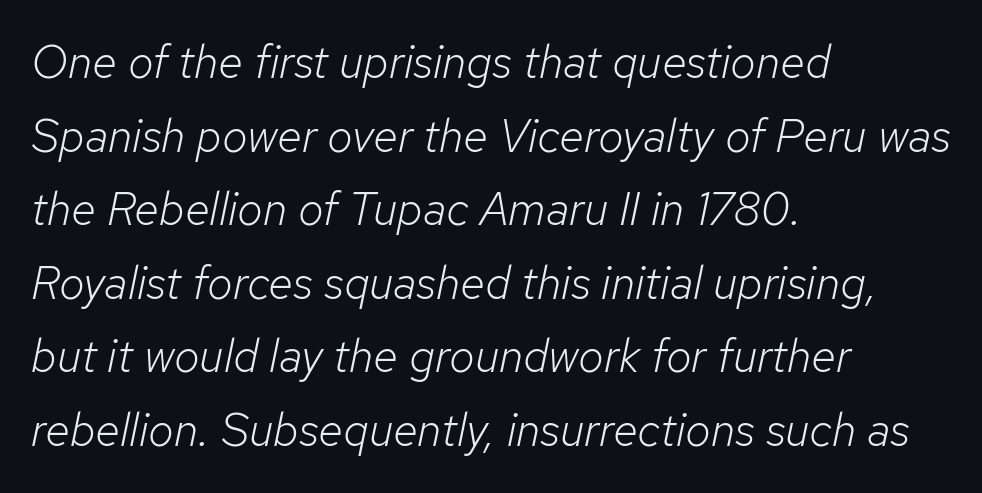
{"italic": "yes", "lean": "right", "slant_degrees": 12, "bold": "no", "weight": "light", "width": "normal", "stroke_contrast": "low", "x_height": "medium", "monospaced": "no", "underline": "no", "align": "left", "line_spacing": "normal", "line_spacing_ratio": 1.6, "letter_spacing": "normal", "letter_spacing_em": 0.0, "glyph_px": 46}
